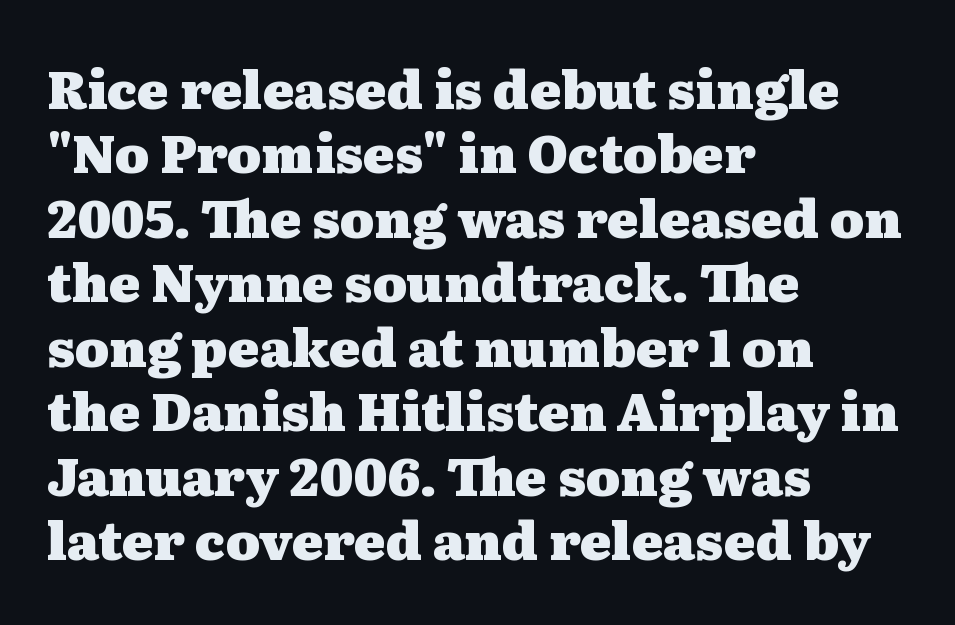
The image shows 52 px heavy, wide serif type, upright; set left-aligned, line spacing 1.24x, normal letter spacing, not underlined; medium stroke contrast and a medium x-height.
